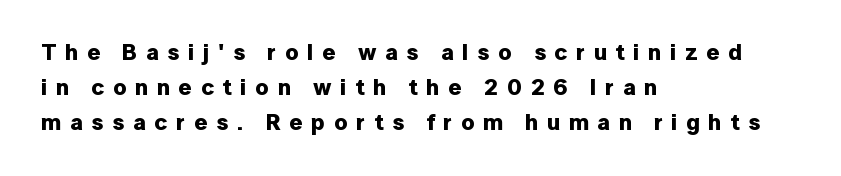
On the weight axis this lands at bold, roughly 700. Spacing between characters has been opened up far beyond the box default. Interline gaps are of average width in this sample. Nope, not italic — everything's standing straight.
